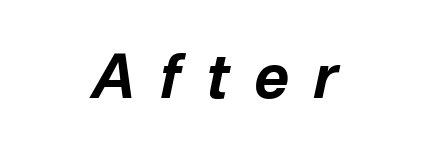
No word sits above an underline. I'd describe the lettering as bold — thick and assertive. The letters are spread apart with noticeably loose tracking. Rendered with sloped, italic letterforms. Note the varied advance widths — an 'i' is clearly narrower than an 'm'.
